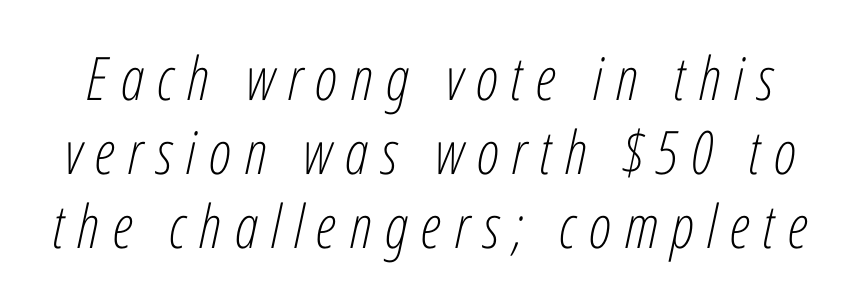
Q: Is the text bold? A: No.
Q: Is the text italic (slanted)? A: Yes, it leans right by about 12 degrees.
Q: Is the text underlined? A: No.
Q: Is the spacing between letters normal or unusually wide? A: Unusually wide.
Q: Width (condensed, normal, or wide)? A: Condensed.
Q: Stroke contrast? A: Low.
Q: x-height? A: Medium.
Q: Monospaced? A: No.
